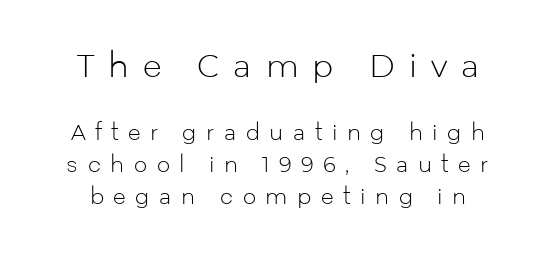
Q: Is the text bold? A: No.
Q: Is the text italic (slanted)? A: No, it is upright.
Q: Is the typeface a serif or a sans-serif typeface? A: Sans-serif.
Q: Is the text underlined? A: No.
Q: Is the spacing between letters normal or unusually wide? A: Unusually wide.
Q: Is the spacing between lines tight, normal or loose? A: Normal.
Q: Which block of text is set in a larger size, the first (top) or the second (bottom)? A: The first (top) one.
Q: Width (condensed, normal, or wide)? A: Normal.
Q: Stroke contrast? A: Low.
Q: x-height? A: Medium.
Q: Monospaced? A: No.
